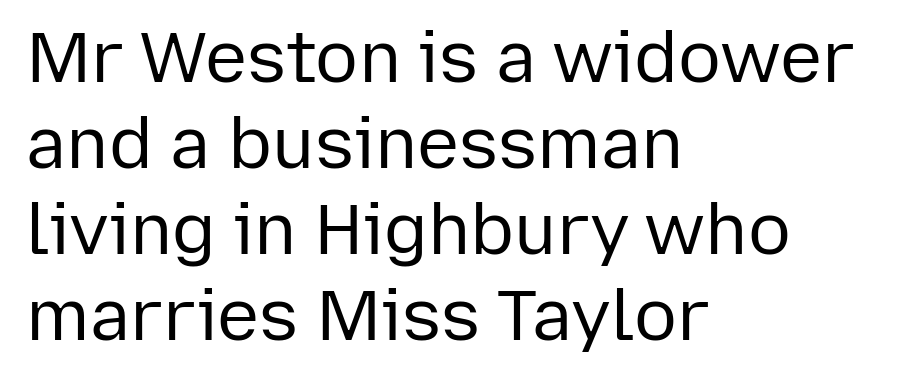
{"serif": "no", "italic": "no", "bold": "no", "weight": "regular", "width": "normal", "stroke_contrast": "low", "x_height": "medium", "monospaced": "no", "underline": "no", "align": "left", "line_spacing_ratio": 1.21, "letter_spacing": "normal", "letter_spacing_em": 0.0, "glyph_px": 71}
